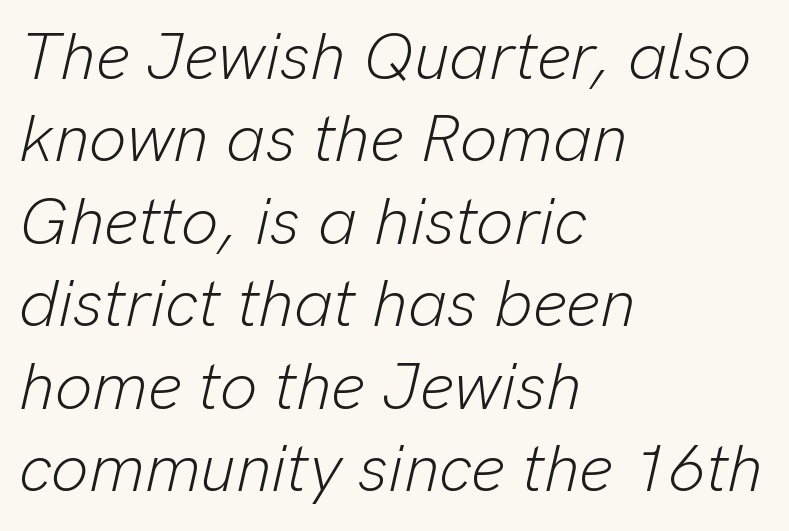
{"italic": "yes", "lean": "right", "slant_degrees": 13, "bold": "no", "weight": "light", "width": "normal", "stroke_contrast": "low", "x_height": "medium", "monospaced": "no", "underline": "no", "align": "left", "line_spacing": "normal", "line_spacing_ratio": 1.25, "letter_spacing": "normal", "letter_spacing_em": 0.0, "glyph_px": 66}
